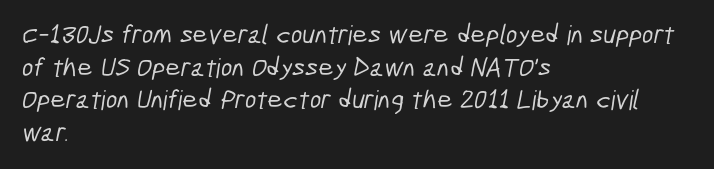
The zone under the glyphs is completely vacant. How are the letters spaced? Ordinarily, with no added tracking. Notice how the passage keeps a crisp vertical edge on the left only.
